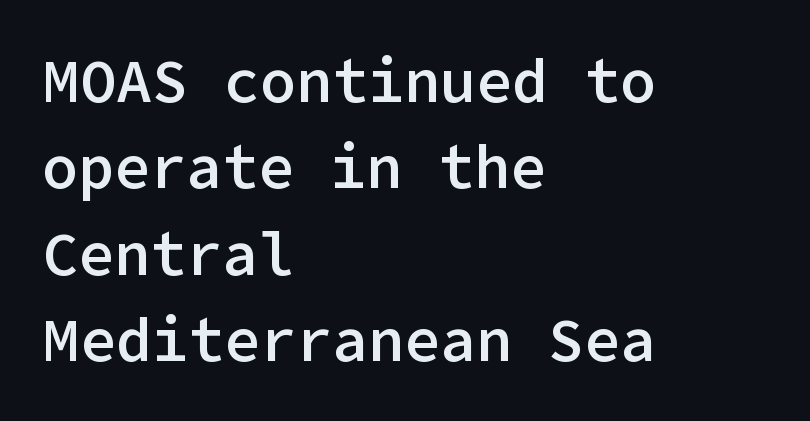
The image shows 60 px semibold sans-serif type, upright; set left-aligned, normal line spacing (1.44x), normal letter spacing, not underlined; low stroke contrast and a medium x-height.
